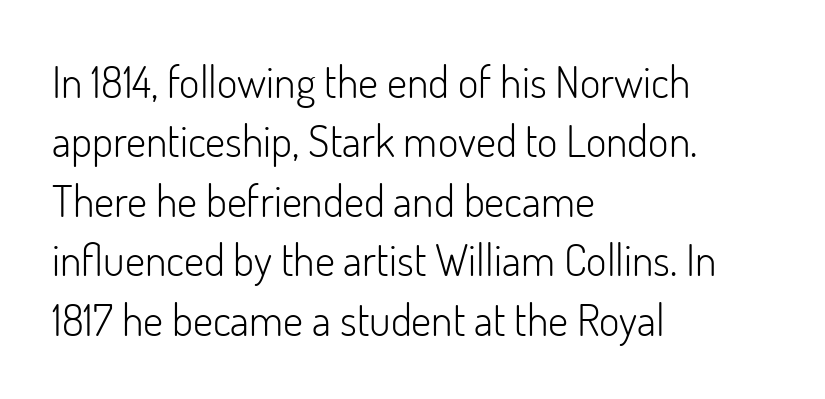
Q: Is the text bold? A: No.
Q: Is the text italic (slanted)? A: No, it is upright.
Q: Is the typeface a serif or a sans-serif typeface? A: Sans-serif.
Q: Is the text underlined? A: No.
Q: How is the paragraph aligned? A: Left-aligned.
Q: Is the spacing between letters normal or unusually wide? A: Normal.
Q: Is the spacing between lines tight, normal or loose? A: Normal.
Q: Width (condensed, normal, or wide)? A: Normal.
Q: Stroke contrast? A: Low.
Q: x-height? A: Small.
Q: Monospaced? A: No.
